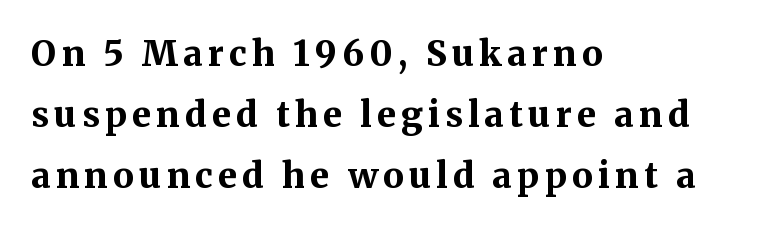
Q: Is the text bold? A: Yes.
Q: Is the text italic (slanted)? A: No, it is upright.
Q: Is the typeface a serif or a sans-serif typeface? A: Serif.
Q: Is the text underlined? A: No.
Q: How is the paragraph aligned? A: Left-aligned.
Q: Width (condensed, normal, or wide)? A: Normal.
Q: Stroke contrast? A: Medium.
Q: x-height? A: Medium.
Q: Monospaced? A: No.
